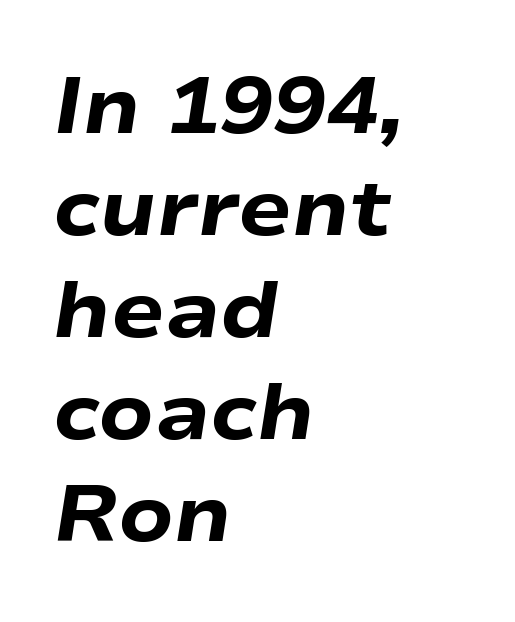
{"italic": "yes", "lean": "right", "slant_degrees": 9, "bold": "yes", "weight": "heavy", "width": "wide", "stroke_contrast": "low", "x_height": "medium", "monospaced": "no", "underline": "no", "align": "left", "line_spacing": "normal", "line_spacing_ratio": 1.29, "letter_spacing": "normal", "letter_spacing_em": 0.0, "glyph_px": 79}
